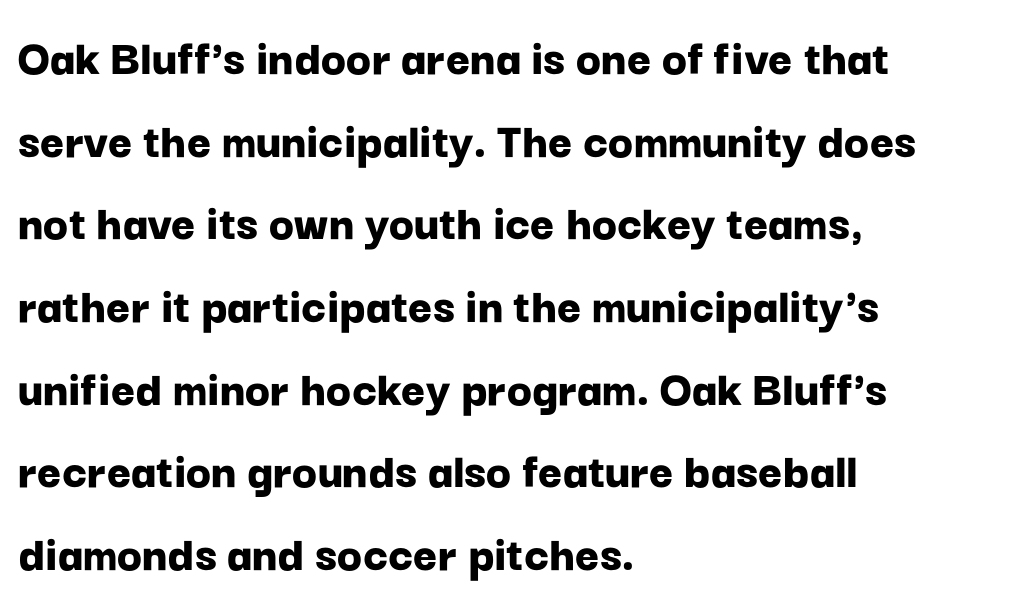
{"serif": "no", "italic": "no", "bold": "yes", "weight": "bold", "width": "normal", "stroke_contrast": "low", "x_height": "medium", "monospaced": "no", "underline": "no", "align": "left", "line_spacing": "normal", "line_spacing_ratio": 1.59, "letter_spacing": "normal", "letter_spacing_em": 0.0, "glyph_px": 52}
